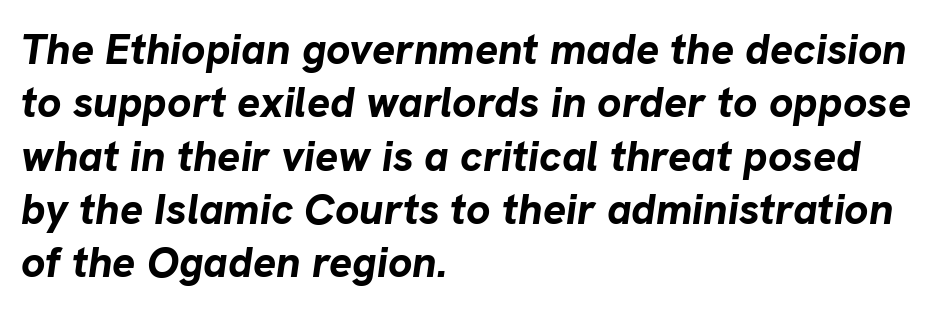
How heavy is the stroke? Heavy — this is a bold. One-word summary of the alignment: left. This sample uses an oblique cut, with every glyph tilted off the vertical. Default kerning and tracking; the words read as compact shapes. The baseline area is clear. Here the designer chose a conventional face with non-uniform glyph widths.
